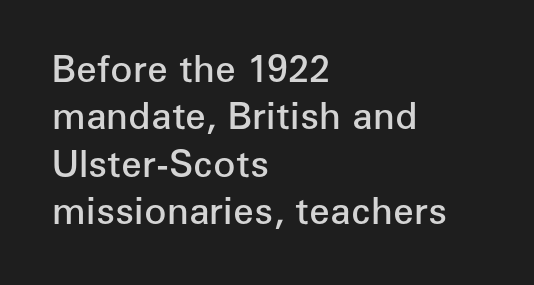
The image shows 37 px semibold sans-serif type, upright; set left-aligned, normal line spacing (1.28x), normal letter spacing, not underlined; low stroke contrast and a medium x-height.
